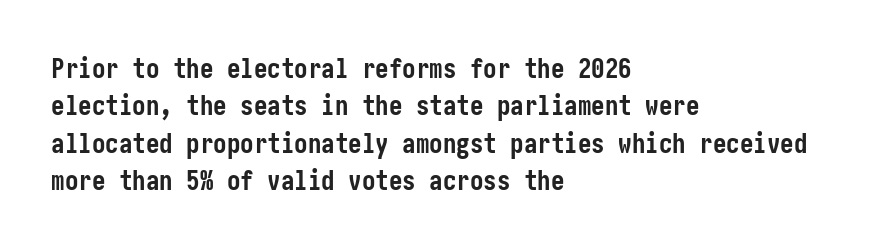
It's the straight-up-and-down kind of type. The lines are quadded left. Letter spacing: default. Rule under the text: the space is simply empty. The space between consecutive lines is moderate. Notice how thick the strokes are: this is what a full bold looks like.
